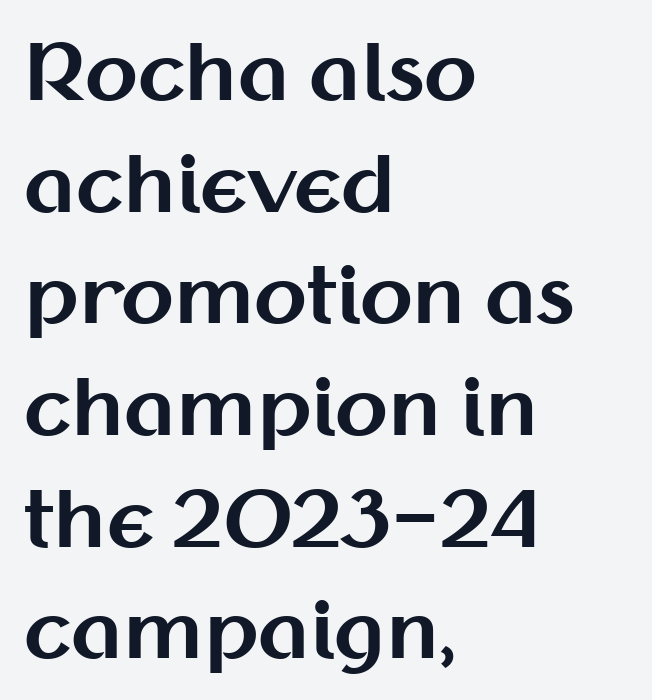
The image shows 77 px bold sans-serif type, upright; set left-aligned, normal line spacing (1.45x), normal letter spacing, not underlined; medium stroke contrast and a medium x-height.
